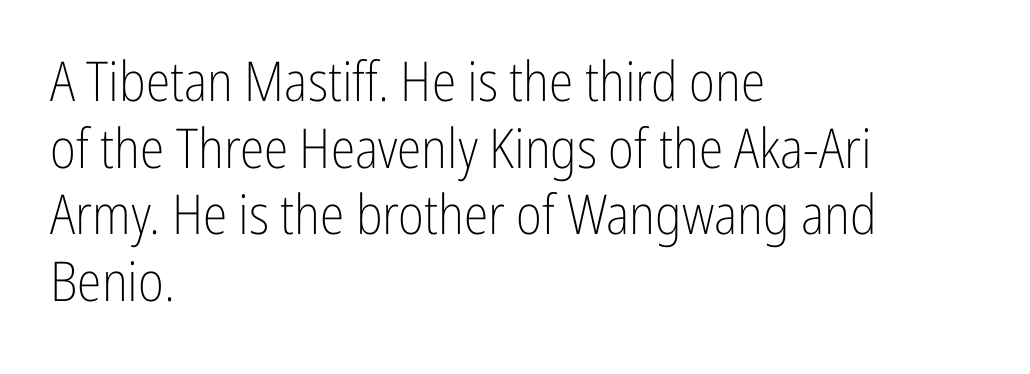
The rag falls on the right side of this text block. Spacing verdict: proportional, widths tailored to each character. Grotesque or geometric, the face here clearly has no serifs. Inter-character spacing is left at the font's built-in metrics. The typesetting does not lean heavy: it is not bold. Every character sits straight up, as roman type does.
